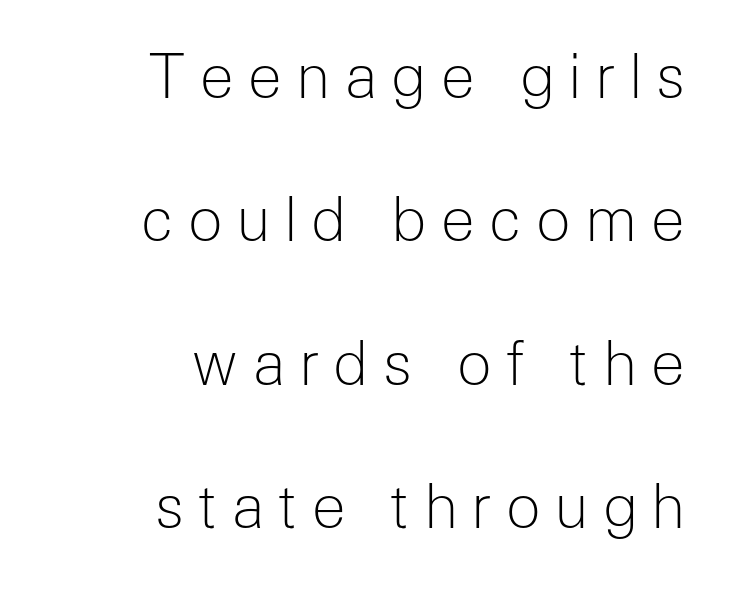
Descender tails drop into unmarked territory. Check where the strokes stop: nothing finishes them off — pure sans. Caption: face not bold, strokes unweighted. Spacing between characters has been opened up far beyond the box default. This block would shrink considerably if given ordinary leading; it's expanded now. Quick note: not italic, upright.
